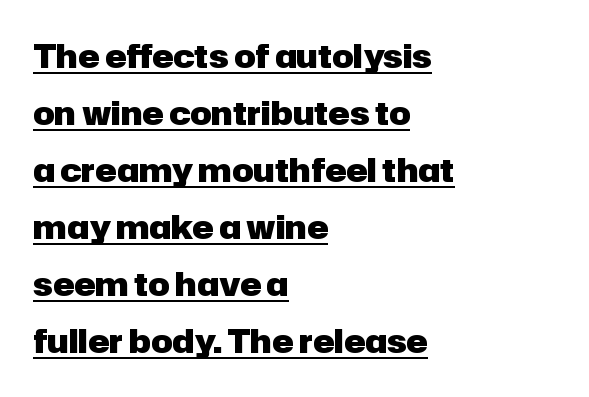
Q: Is the text bold? A: Yes.
Q: Is the text italic (slanted)? A: No, it is upright.
Q: Is the typeface a serif or a sans-serif typeface? A: Sans-serif.
Q: Is the text underlined? A: Yes.
Q: How is the paragraph aligned? A: Left-aligned.
Q: Is the spacing between letters normal or unusually wide? A: Normal.
Q: Width (condensed, normal, or wide)? A: Normal.
Q: Stroke contrast? A: Low.
Q: x-height? A: Medium.
Q: Monospaced? A: No.
